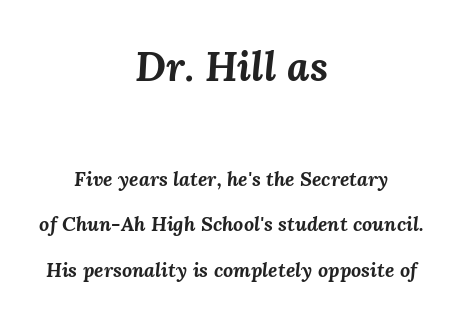
The image shows 41 px bold type, italic (leaning right); set centered, loose line spacing (2.27x), normal letter spacing, not underlined; the first (top) block is 2.05x larger; medium stroke contrast and a medium x-height.
